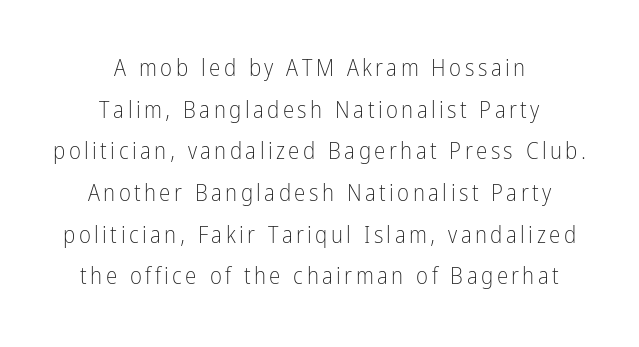
{"italic": "no", "bold": "no", "underline": "no", "align": "center", "line_spacing_ratio": 1.81, "glyph_px": 23}
